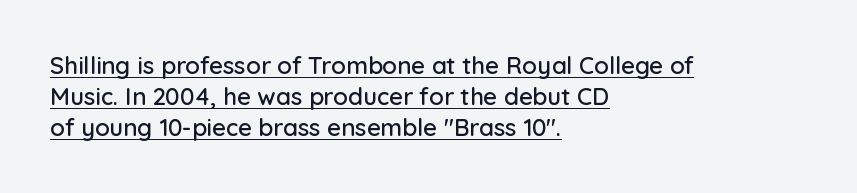
{"italic": "no", "underline": "yes", "align": "left", "line_spacing": "normal", "line_spacing_ratio": 1.3, "letter_spacing": "normal", "letter_spacing_em": 0.0, "glyph_px": 24}
